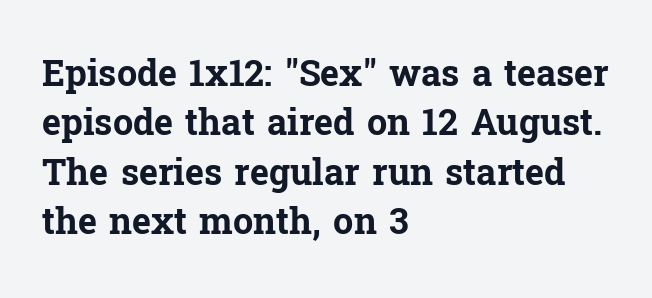
{"serif": "yes", "italic": "no", "bold": "yes", "weight": "bold", "width": "normal", "stroke_contrast": "low", "x_height": "medium", "monospaced": "no", "underline": "no", "align": "left", "line_spacing": "normal", "line_spacing_ratio": 1.37, "letter_spacing": "normal", "letter_spacing_em": 0.0, "glyph_px": 36}
